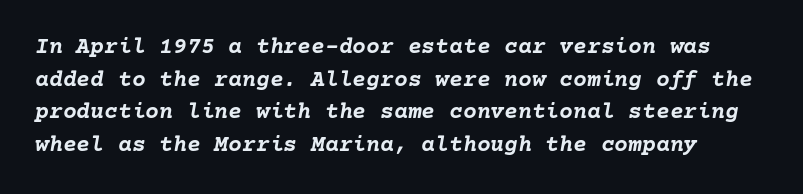
The image shows 23 px bold type, italic (leaning right); set normal line spacing (1.42x), normal letter spacing, not underlined.
